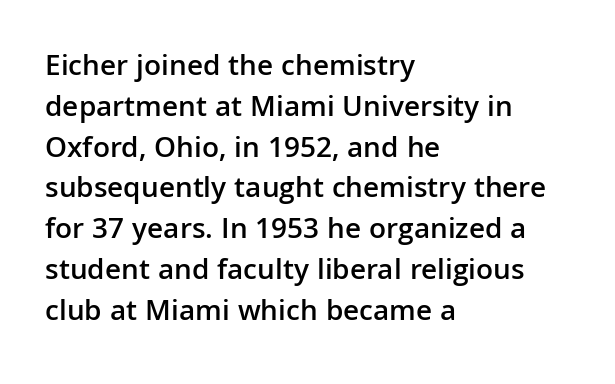
Q: Is the text bold? A: Semi-bold.
Q: Is the text italic (slanted)? A: No, it is upright.
Q: Is the typeface a serif or a sans-serif typeface? A: Sans-serif.
Q: Is the text underlined? A: No.
Q: How is the paragraph aligned? A: Left-aligned.
Q: Is the spacing between letters normal or unusually wide? A: Normal.
Q: Is the spacing between lines tight, normal or loose? A: Normal.
Q: Width (condensed, normal, or wide)? A: Normal.
Q: Stroke contrast? A: Low.
Q: x-height? A: Medium.
Q: Monospaced? A: No.
